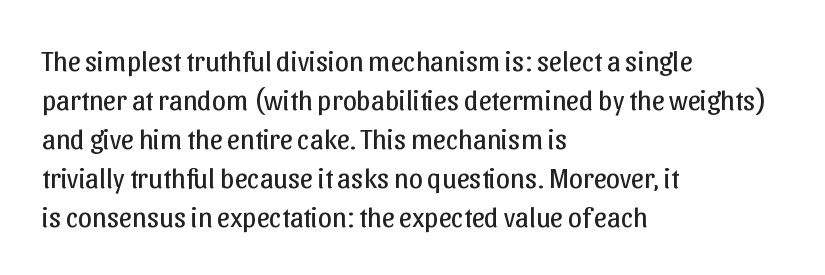
Leftover space on each line is placed entirely after the last word. This rendering leaves character spacing at its baseline value. Quick note: not italic, upright. The specimen omits any rule beneath the text block's lines. The rendering uses a moderate line-height, typical for paragraphs.
